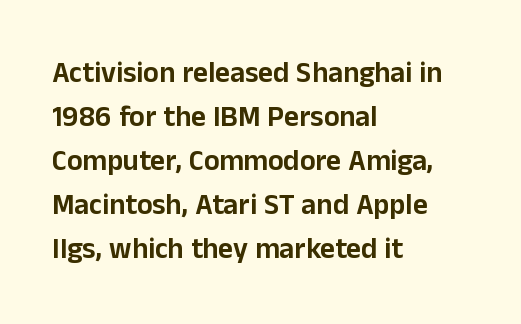
The image shows 29 px sans-serif type, upright; set left-aligned, normal line spacing (1.52x), normal letter spacing, not underlined; low stroke contrast and a medium x-height.
